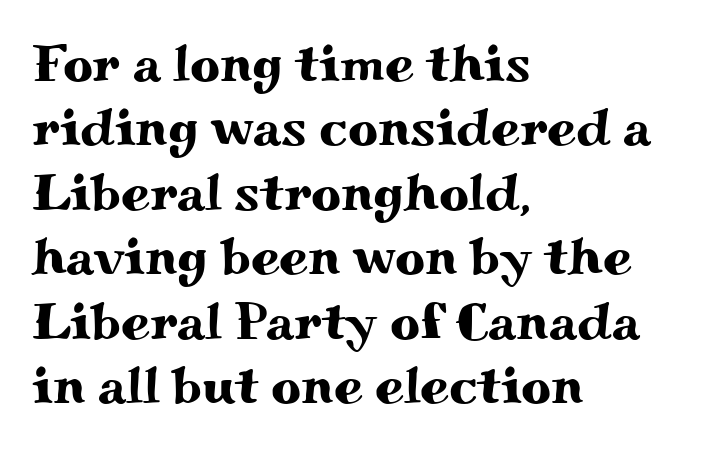
The image shows 52 px wide serif type, upright; set left-aligned, line spacing 1.24x, normal letter spacing, not underlined; medium stroke contrast and a small x-height.
